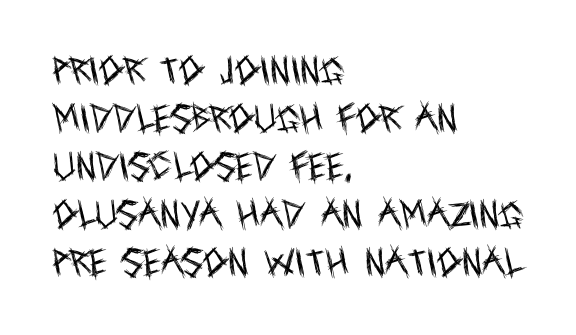
Has an underline been added? It has not. The letters advance in unequal steps, a hallmark of proportional type. Summary of weight: not heavy and not bold. This sample is left-justified, so line endings fall wherever the words run out. Line spacing here is normal. Note: no serifs on the glyphs.
